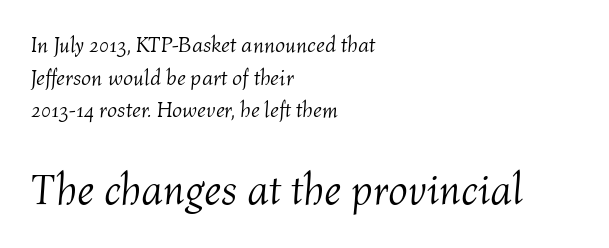
{"italic": "yes", "lean": "right", "slant_degrees": 4, "bold": "no", "weight": "light", "width": "normal", "stroke_contrast": "medium", "x_height": "medium", "monospaced": "no", "underline": "no", "align": "left", "line_spacing": "normal", "line_spacing_ratio": 1.48, "letter_spacing": "normal", "letter_spacing_em": 0.0, "larger_block": "second", "size_ratio": 1.95, "glyph_px": 43}
